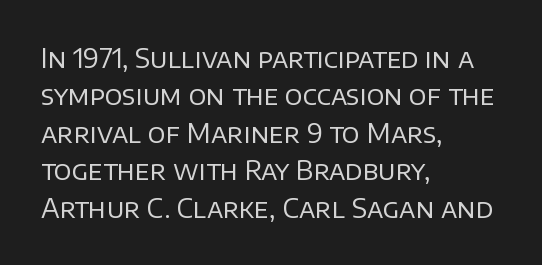
Q: Is the text bold? A: No.
Q: Is the text italic (slanted)? A: No, it is upright.
Q: Is the text underlined? A: No.
Q: How is the paragraph aligned? A: Left-aligned.
Q: Is the spacing between letters normal or unusually wide? A: Normal.
Q: Is the spacing between lines tight, normal or loose? A: Normal.
